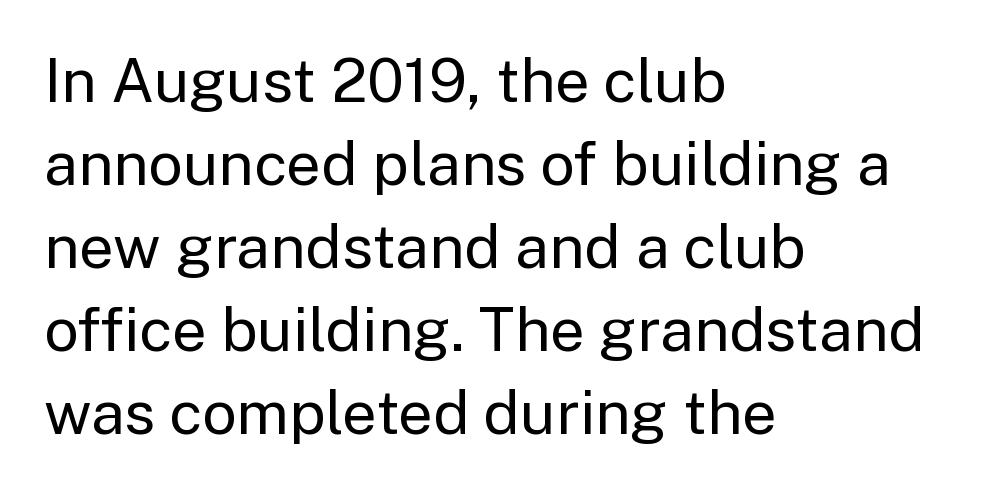
The passage shown has conventional tracking throughout. Vertical spacing — default. The axis of the letterforms is exactly vertical. Quick note: underline off. These lines are composed in type without serifs. The rag falls on the right side of this text block.
